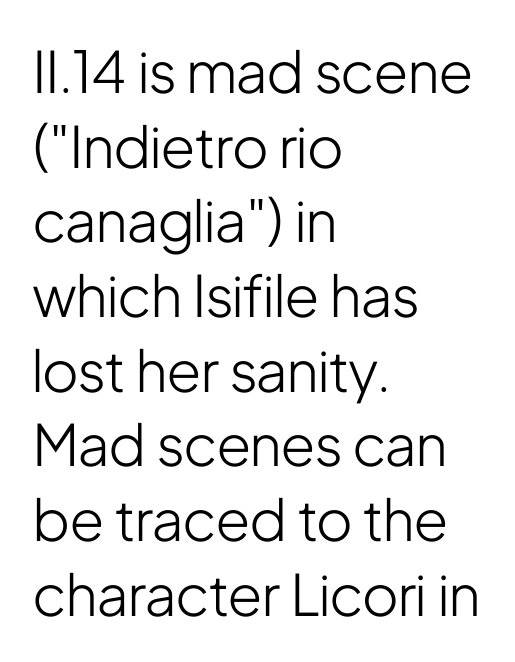
The image shows 57 px light, condensed sans-serif type, upright; set left-aligned, normal line spacing (1.31x), normal letter spacing, not underlined; low stroke contrast and a medium x-height.
